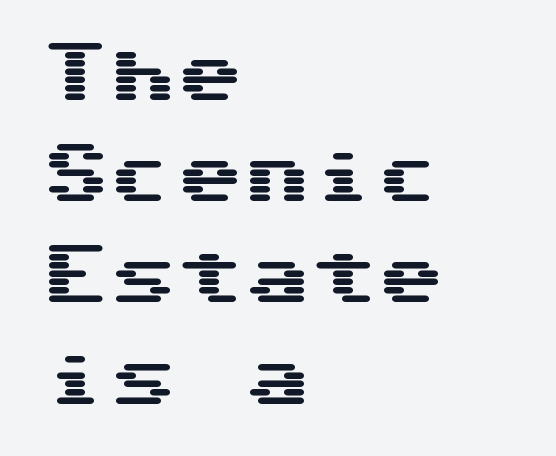
The image shows 67 px wide sans-serif type, upright; set left-aligned, normal line spacing (1.51x), normal letter spacing, not underlined; medium stroke contrast and a medium x-height.
